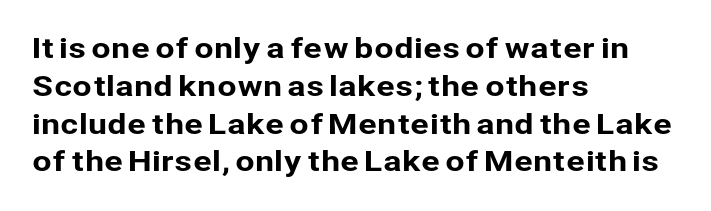
Posture: vertical. Standard letterfit; no display-style spreading of the glyphs. The zone under the glyphs is completely vacant. Each letter keeps its own natural width here, so spacing adapts to shape.
